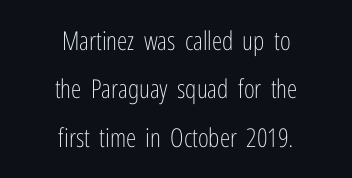
Q: Is the text bold? A: No.
Q: Is the text italic (slanted)? A: No, it is upright.
Q: Is the text underlined? A: No.
Q: How is the paragraph aligned? A: Centered.
Q: Is the spacing between letters normal or unusually wide? A: Normal.
